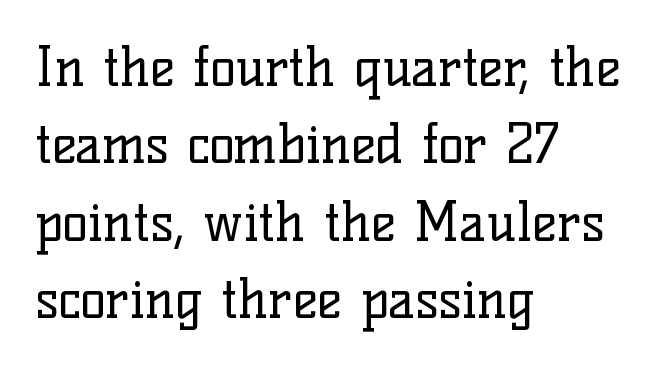
Q: Is the text bold? A: No.
Q: Is the text italic (slanted)? A: No, it is upright.
Q: Is the typeface a serif or a sans-serif typeface? A: Serif.
Q: Is the text underlined? A: No.
Q: How is the paragraph aligned? A: Left-aligned.
Q: Is the spacing between letters normal or unusually wide? A: Normal.
Q: Is the spacing between lines tight, normal or loose? A: Normal.
Q: Width (condensed, normal, or wide)? A: Normal.
Q: Stroke contrast? A: Low.
Q: x-height? A: Medium.
Q: Monospaced? A: No.
